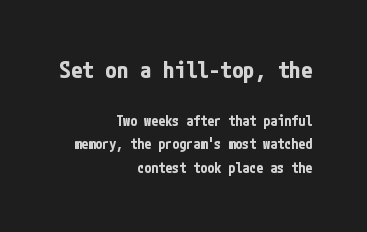
Q: Is the text bold? A: Yes.
Q: Is the text italic (slanted)? A: No, it is upright.
Q: Is the text underlined? A: No.
Q: How is the paragraph aligned? A: Right-aligned.
Q: Is the spacing between letters normal or unusually wide? A: Normal.
Q: Is the spacing between lines tight, normal or loose? A: Normal.
Q: Which block of text is set in a larger size, the first (top) or the second (bottom)? A: The first (top) one.
